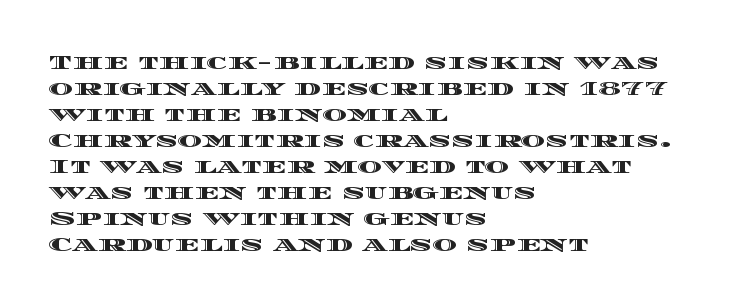
{"italic": "no", "underline": "no", "align": "left", "line_spacing_ratio": 1.24, "letter_spacing": "normal", "letter_spacing_em": 0.0, "glyph_px": 21}
